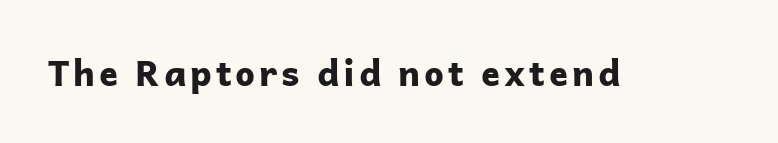
The image shows 35 px bold sans-serif type, upright; set not underlined; low stroke contrast and a medium x-height.
